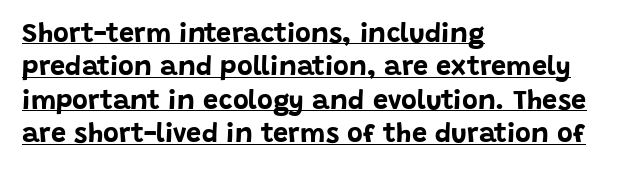
{"italic": "no", "bold": "yes", "underline": "yes", "align": "left", "line_spacing_ratio": 1.24, "letter_spacing": "normal", "letter_spacing_em": 0.0, "glyph_px": 27}
